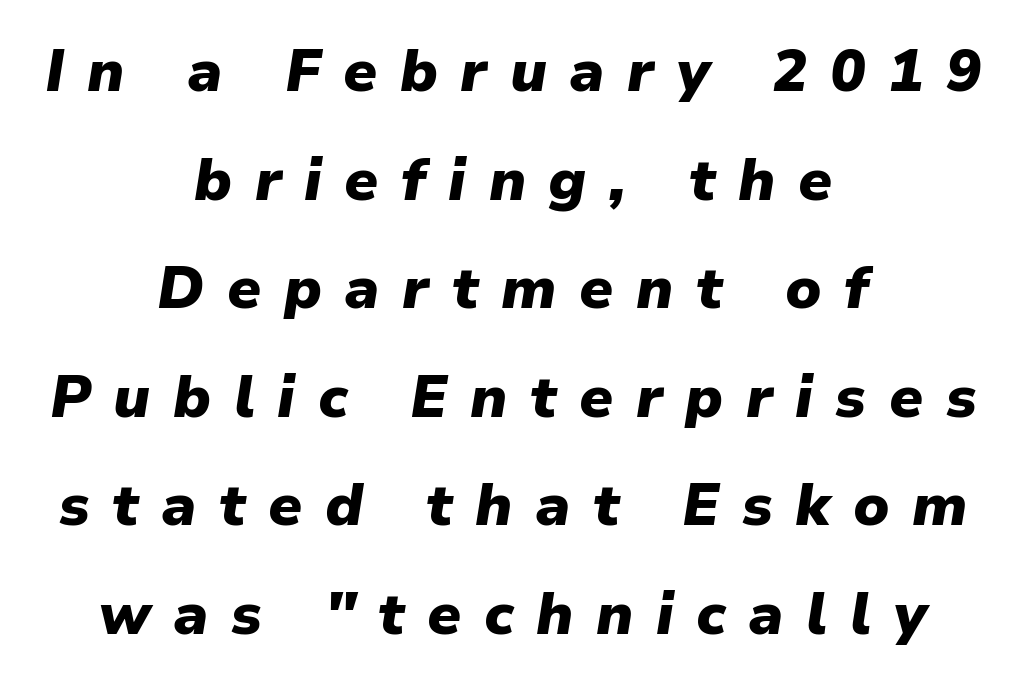
Q: Is the text bold? A: Yes.
Q: Is the text italic (slanted)? A: Yes, it leans right by about 9 degrees.
Q: Is the text underlined? A: No.
Q: How is the paragraph aligned? A: Centered.
Q: Is the spacing between letters normal or unusually wide? A: Unusually wide.
Q: Width (condensed, normal, or wide)? A: Normal.
Q: Stroke contrast? A: Low.
Q: x-height? A: Medium.
Q: Monospaced? A: No.
